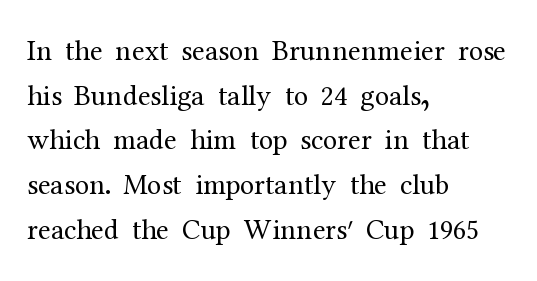
Check where the strokes stop: tiny serifs finish them off. The lettering stays uniformly vertical, giving the passage a roman look. The font is comparable to plain body text, perhaps lighter. This sample has the flowing, uneven cadence of proportional lettering.
